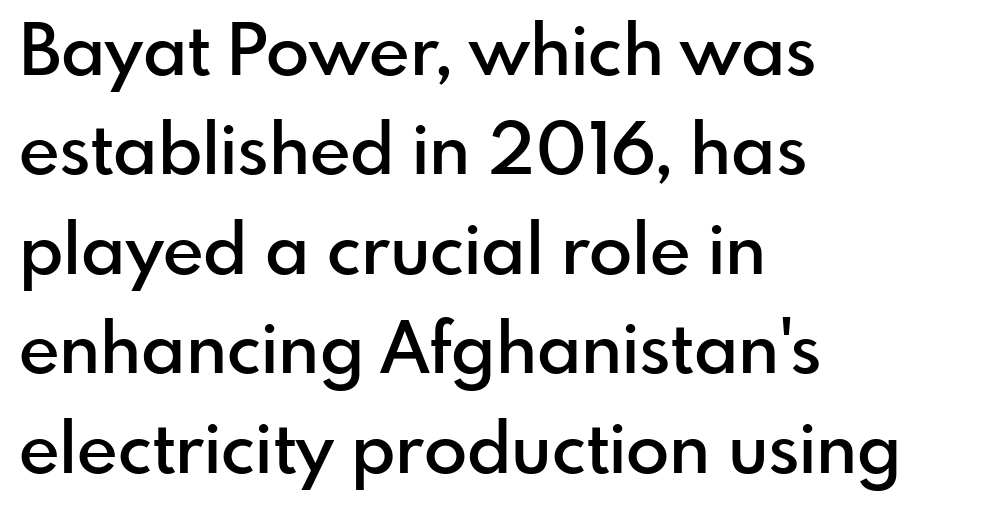
Serifs: no, the terminals of the letterforms are clean. The face used here is proportionally spaced, like ordinary book or web type. Alignment: flush left. These words are printed semibold, heavier than regular yet not bold.
